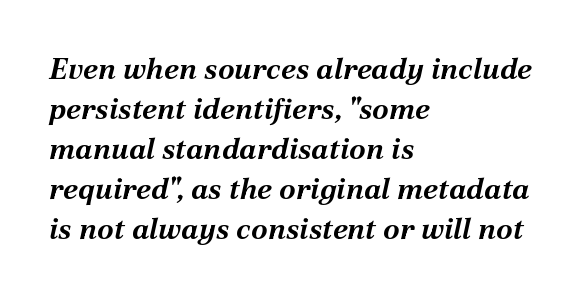
{"italic": "yes", "lean": "right", "slant_degrees": 12, "bold": "yes", "weight": "bold", "width": "normal", "stroke_contrast": "medium", "x_height": "medium", "monospaced": "no", "underline": "no", "align": "left", "line_spacing": "normal", "line_spacing_ratio": 1.33, "letter_spacing": "normal", "letter_spacing_em": 0.0, "glyph_px": 30}
